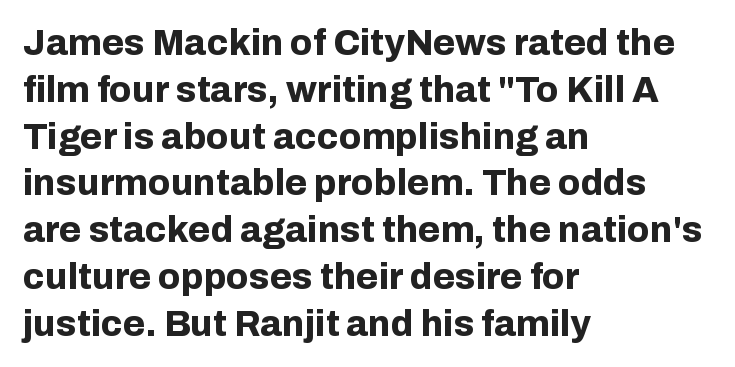
This sample uses plain, unmodified letter spacing. The paragraph shown leans on its left margin. The rendering shows plain stroke endings on the letterforms — a sans-serif design. Lines of text with bare space underneath. What weight is shown? A full bold with thick strokes. The rows are spaced the way most documents space them.
